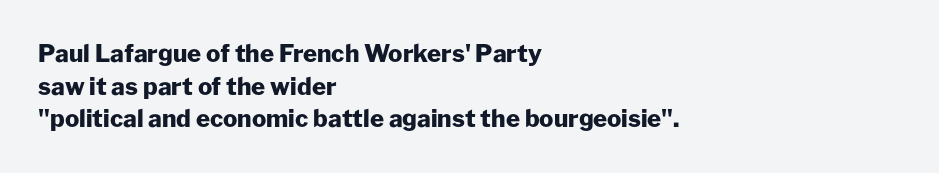
Q: Is the text bold? A: Yes.
Q: Is the text italic (slanted)? A: No, it is upright.
Q: Is the text underlined? A: No.
Q: How is the paragraph aligned? A: Left-aligned.
Q: Is the spacing between letters normal or unusually wide? A: Normal.
Q: Is the spacing between lines tight, normal or loose? A: Normal.
